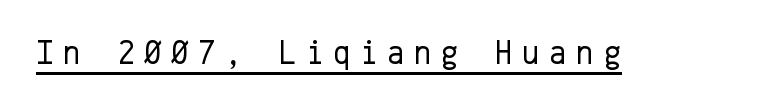
Q: Is the text bold? A: No.
Q: Is the text italic (slanted)? A: No, it is upright.
Q: Is the typeface a serif or a sans-serif typeface? A: Sans-serif.
Q: Is the text underlined? A: Yes.
Q: Is the spacing between letters normal or unusually wide? A: Unusually wide.
Q: Width (condensed, normal, or wide)? A: Normal.
Q: Stroke contrast? A: Low.
Q: x-height? A: Medium.
Q: Monospaced? A: Yes.
